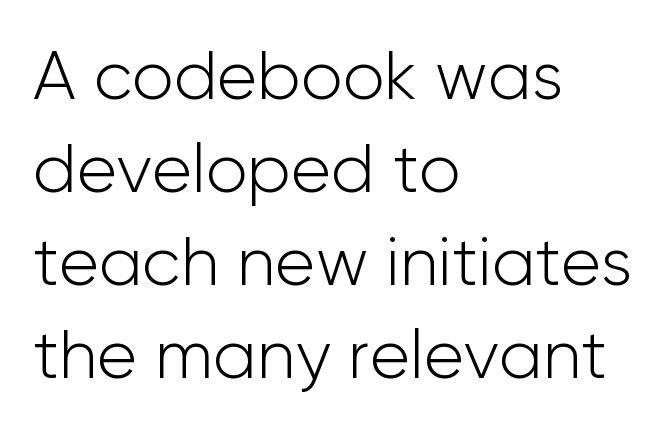
The image shows 68 px light sans-serif type, upright; set left-aligned, normal line spacing (1.37x), normal letter spacing, not underlined; low stroke contrast and a medium x-height.
